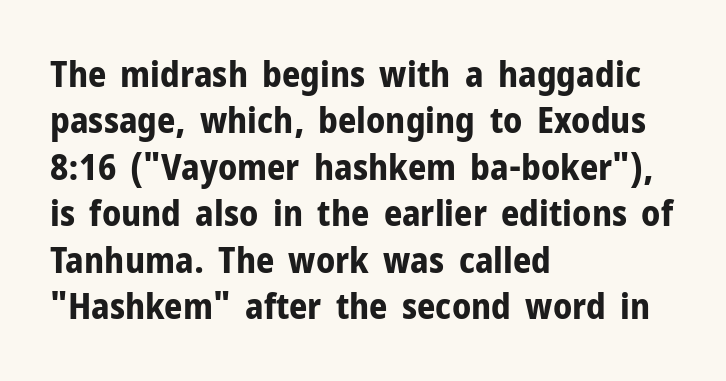
Observe the ordinary spacing: letters are neighbours, not strangers. Is there much room between lines? A standard amount, neither cramped nor airy. Do the letters lean? They stand straight. Only glyphs here, with clear space below each row. The lines in this sample share a left origin and differ only in where they stop. Letterform terminals end flat and unadorned throughout the passage.
